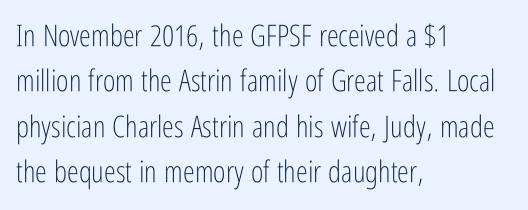
Does the copy run flush right? No — it runs flush left. A typesetter would call this proportional, since set widths differ per character. This rendering employs a face without finishing strokes, i.e., a sans-serif. The specimen omits any rule beneath the text block's lines.
